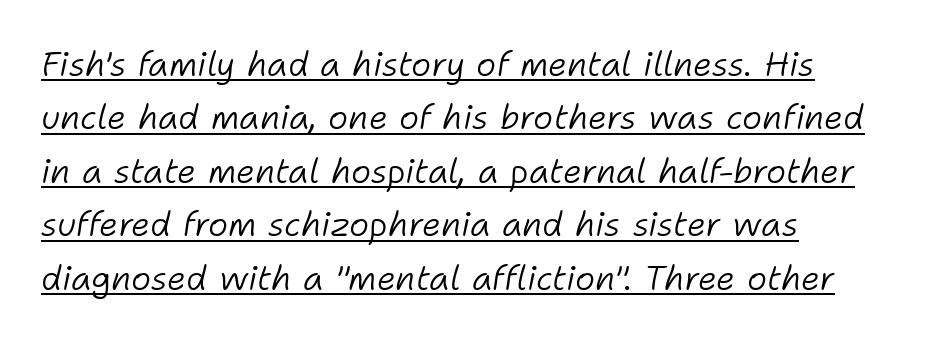
The image shows 34 px light type, italic (leaning right); set left-aligned, normal line spacing (1.57x), normal letter spacing, underlined; low stroke contrast and a medium x-height.
